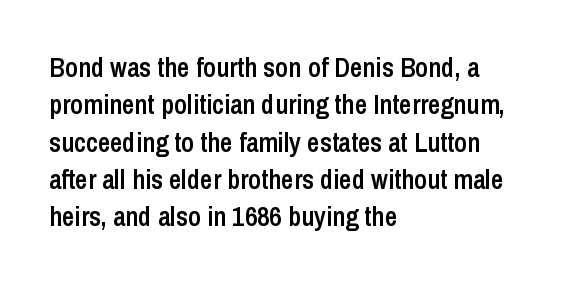
The image shows 27 px text type, upright; set left-aligned, normal line spacing (1.38x), normal letter spacing, not underlined.
